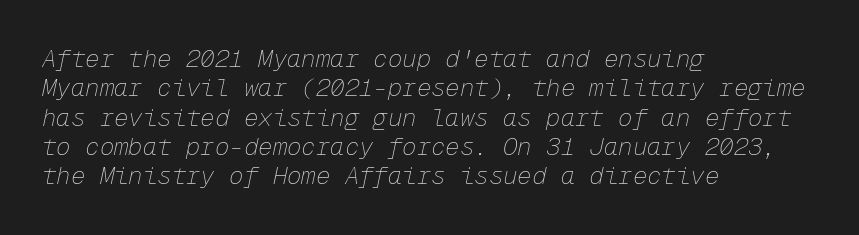
The letters sit at their default tracking, neither squeezed nor spread. The typesetter chose a ragged-right arrangement here. Does the lettering tilt? It does — this is italic. Any mark beneath the type? The region is blank.
